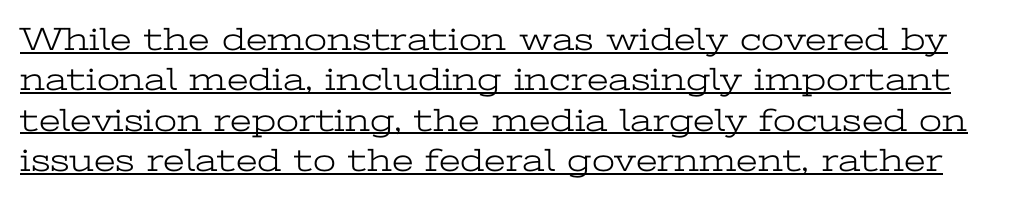
The specimen reads as upright at a glance. I'd call this a serif setting — the letters wear small feet. This rendering leaves character spacing at its baseline value. Underline: present. These lines are rendered in a variable-pitch font.
